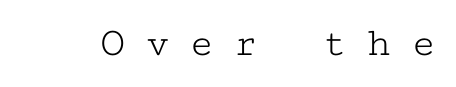
{"serif": "yes", "italic": "no", "bold": "no", "weight": "light", "width": "wide", "stroke_contrast": "low", "x_height": "medium", "monospaced": "yes", "underline": "no", "letter_spacing": "wide", "letter_spacing_em": 0.45, "glyph_px": 42}
